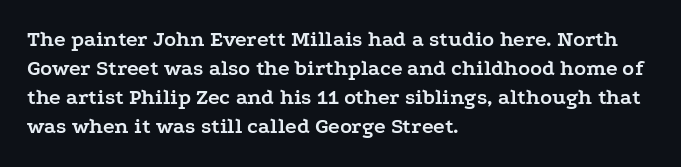
{"italic": "no", "bold": "yes", "underline": "no", "align": "left", "line_spacing": "normal", "line_spacing_ratio": 1.32, "letter_spacing": "normal", "letter_spacing_em": 0.0, "glyph_px": 22}
